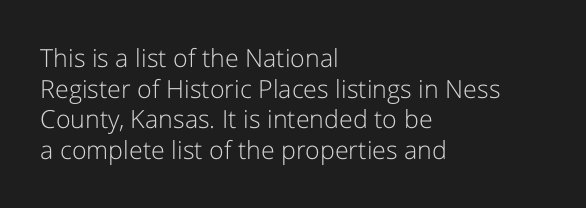
The image shows 25 px text type, upright; set left-aligned, line spacing 1.23x, normal letter spacing, not underlined.
